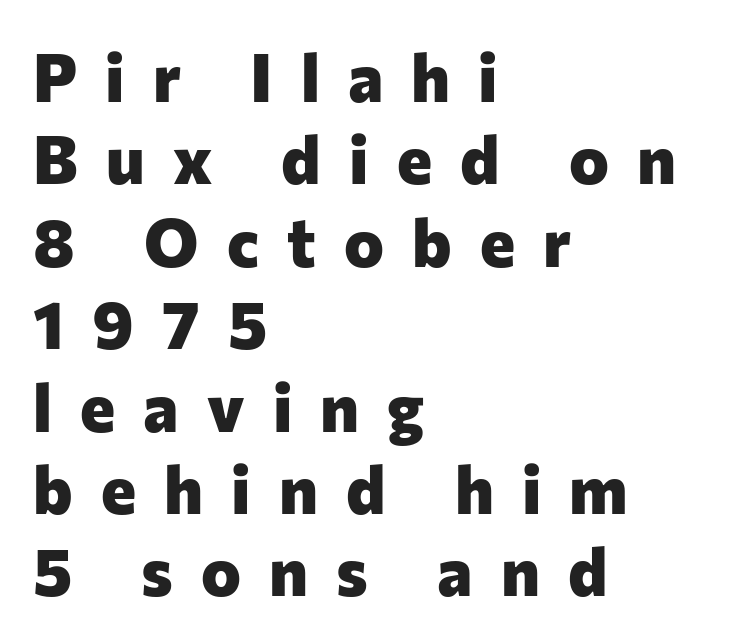
{"serif": "no", "italic": "no", "bold": "yes", "weight": "heavy", "width": "normal", "stroke_contrast": "low", "x_height": "medium", "monospaced": "no", "underline": "no", "align": "left", "line_spacing_ratio": 1.23, "letter_spacing": "wide", "letter_spacing_em": 0.42, "glyph_px": 67}
